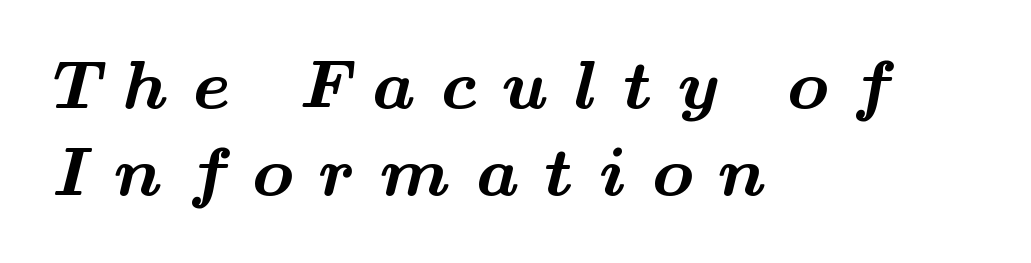
The image shows 68 px bold, wide serif type; set left-aligned, normal line spacing (1.28x), unusually wide letter spacing (+0.38 em), not underlined; medium stroke contrast and a small x-height.
